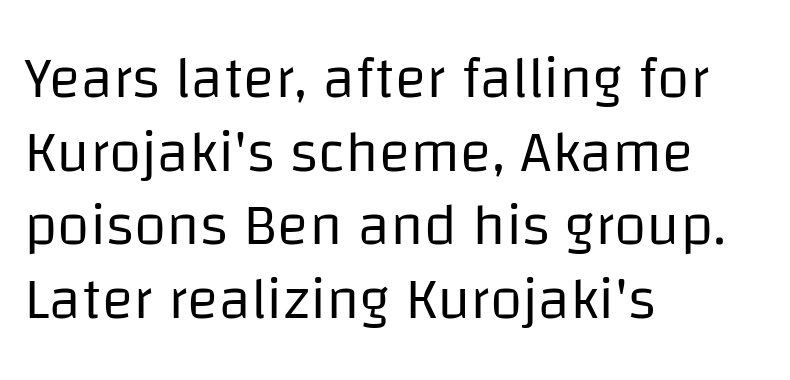
The text block is weighted toward the left margin, trailing off unevenly rightward. The glyphs are unaccompanied by any horizontal stroke below them. The vertical gap from one line to the next is medium. The gaps between neighbouring characters are ordinary and unremarkable.
